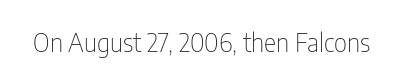
Q: Is the text bold? A: No.
Q: Is the text italic (slanted)? A: No, it is upright.
Q: Is the text underlined? A: No.
Q: Is the spacing between letters normal or unusually wide? A: Normal.
